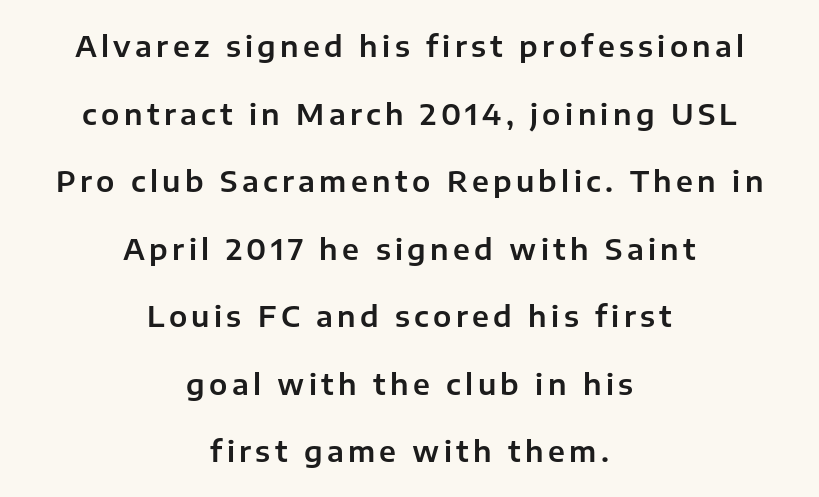
Q: Is the text italic (slanted)? A: No, it is upright.
Q: Is the typeface a serif or a sans-serif typeface? A: Sans-serif.
Q: Is the text underlined? A: No.
Q: How is the paragraph aligned? A: Centered.
Q: Is the spacing between lines tight, normal or loose? A: Loose.
Q: Width (condensed, normal, or wide)? A: Normal.
Q: Stroke contrast? A: Low.
Q: x-height? A: Medium.
Q: Monospaced? A: No.
